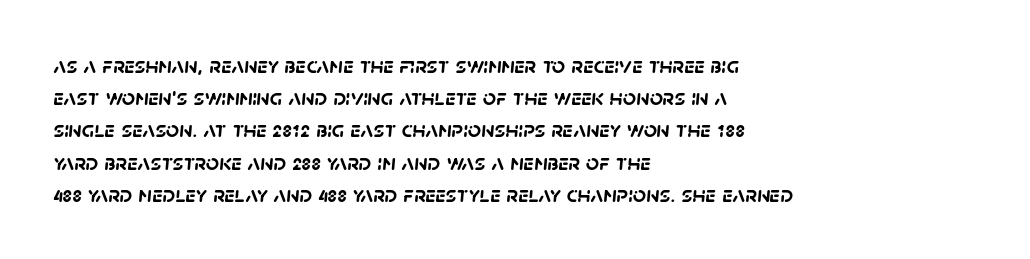
The image shows 23 px bold type; set left-aligned, normal line spacing (1.4x), normal letter spacing, not underlined.
